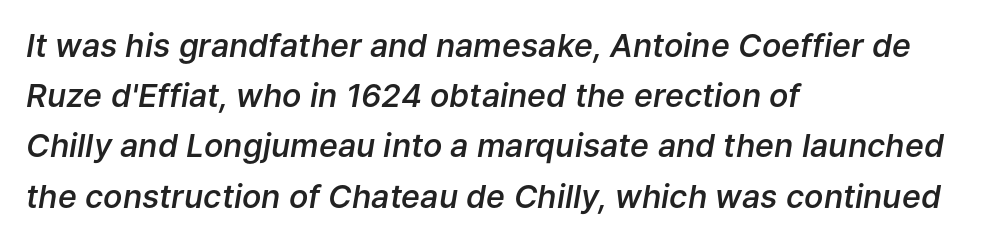
{"italic": "yes", "lean": "right", "slant_degrees": 9, "bold": "semi", "weight": "semibold", "width": "normal", "stroke_contrast": "low", "x_height": "medium", "monospaced": "no", "underline": "no", "align": "left", "line_spacing": "normal", "line_spacing_ratio": 1.57, "letter_spacing": "normal", "letter_spacing_em": 0.0, "glyph_px": 32}
